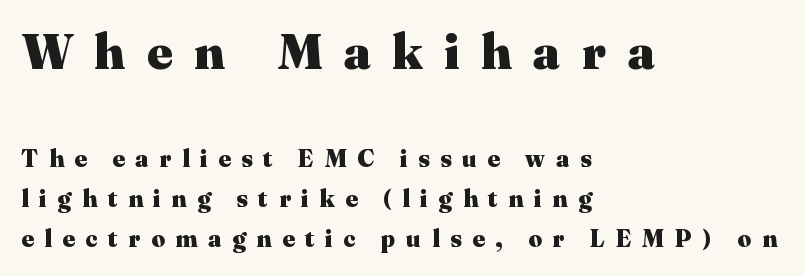
Q: Is the text bold? A: Yes.
Q: Is the text italic (slanted)? A: No, it is upright.
Q: Is the typeface a serif or a sans-serif typeface? A: Serif.
Q: Is the text underlined? A: No.
Q: How is the paragraph aligned? A: Left-aligned.
Q: Is the spacing between letters normal or unusually wide? A: Unusually wide.
Q: Is the spacing between lines tight, normal or loose? A: Normal.
Q: Which block of text is set in a larger size, the first (top) or the second (bottom)? A: The first (top) one.
Q: Width (condensed, normal, or wide)? A: Normal.
Q: Stroke contrast? A: Medium.
Q: x-height? A: Medium.
Q: Monospaced? A: No.
